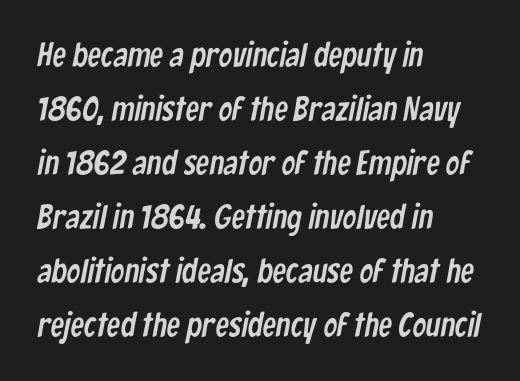
The tracking reads as untouched default to a designer's eye. The compositor pushed each line to the left boundary. Do the characters align in a grid? No, the font is proportional. In terms of leading, this rendering sits right in the middle. Nobody drew a line under any word here. Are there feet on the stems? There aren't — it's a sans.
